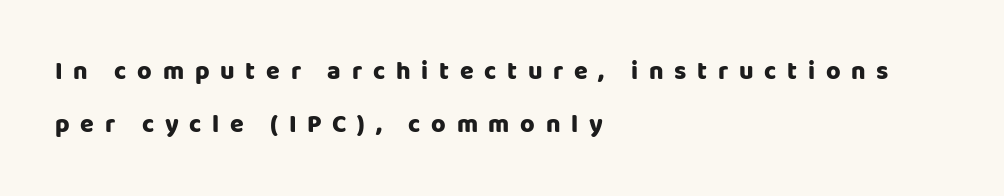
The image shows 25 px text type, upright; set left-aligned, loose line spacing (2.13x), unusually wide letter spacing (+0.43 em), not underlined.
